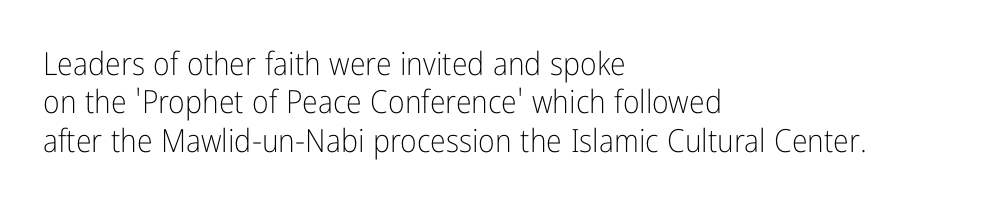
Q: Is the text bold? A: No.
Q: Is the text italic (slanted)? A: No, it is upright.
Q: Is the typeface a serif or a sans-serif typeface? A: Sans-serif.
Q: Is the text underlined? A: No.
Q: How is the paragraph aligned? A: Left-aligned.
Q: Is the spacing between letters normal or unusually wide? A: Normal.
Q: Width (condensed, normal, or wide)? A: Condensed.
Q: Stroke contrast? A: Low.
Q: x-height? A: Medium.
Q: Monospaced? A: No.
